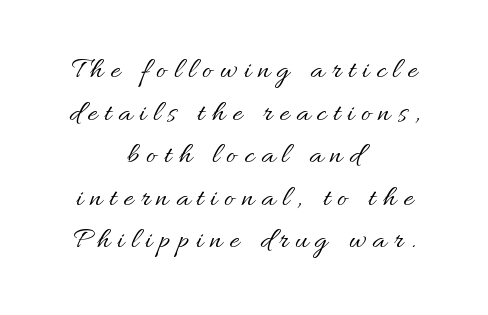
The image shows 30 px regular-weight type; set centered, normal line spacing (1.42x), unusually wide letter spacing (+0.24 em), not underlined; medium stroke contrast and a small x-height.
